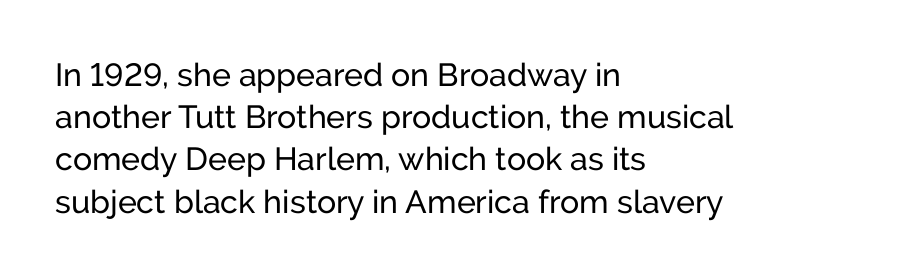
{"serif": "no", "italic": "no", "bold": "no", "weight": "regular", "width": "normal", "stroke_contrast": "low", "x_height": "medium", "monospaced": "no", "underline": "no", "align": "left", "line_spacing": "normal", "line_spacing_ratio": 1.32, "letter_spacing": "normal", "letter_spacing_em": 0.0, "glyph_px": 32}
